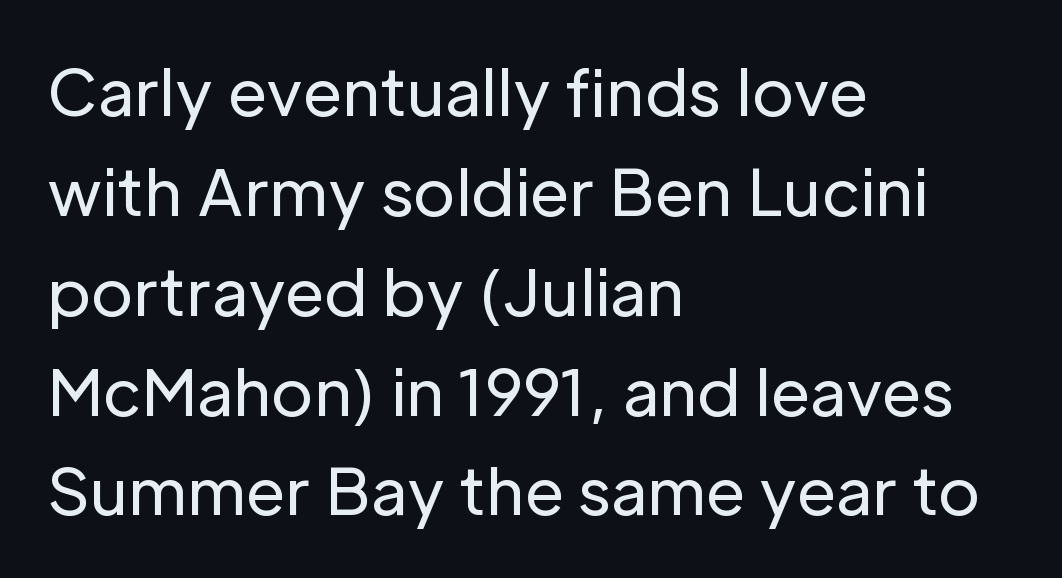
{"serif": "no", "italic": "no", "bold": "no", "weight": "regular", "width": "normal", "stroke_contrast": "low", "x_height": "medium", "monospaced": "no", "underline": "no", "align": "left", "line_spacing": "normal", "line_spacing_ratio": 1.56, "letter_spacing": "normal", "letter_spacing_em": 0.0, "glyph_px": 64}
